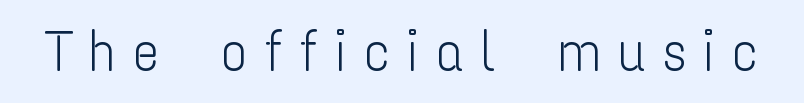
{"serif": "no", "italic": "no", "bold": "no", "weight": "light", "width": "condensed", "stroke_contrast": "low", "x_height": "medium", "monospaced": "no", "underline": "no", "letter_spacing": "wide", "letter_spacing_em": 0.28, "glyph_px": 57}
